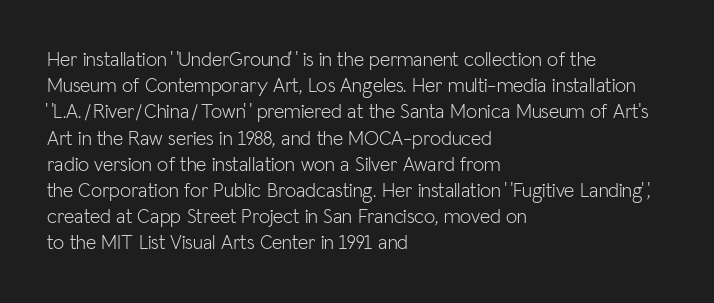
No chunkiness to these letters — they're not bold. Alignment: flush left. Do the letters lean? They stand straight. Horizontal bands of white between lines are of average thickness. Has an underline been added? It has not. Is the letter spacing exaggerated? No — it looks like the ordinary default.
